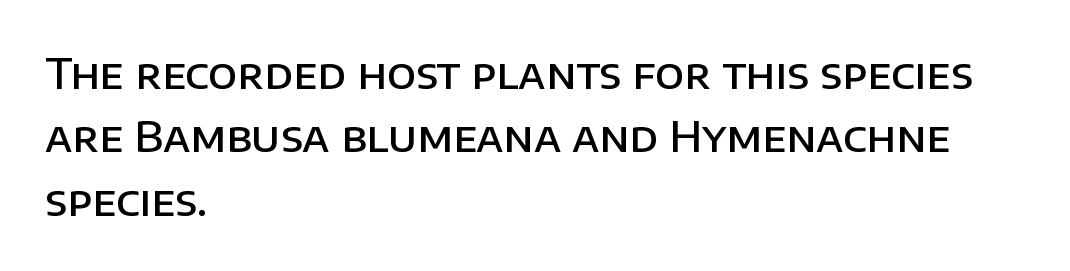
A typesetter would mark this as roman, not italic. Students, observe: this is what conventionally led text looks like. Varying glyph widths throughout — classic text-font behaviour. Teacher's note: observe the even left margin — that is flush-left alignment. Spacing between characters is what you'd get straight out of the box.
